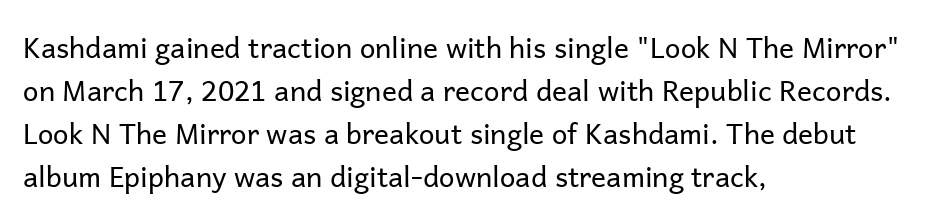
The image shows 28 px regular-weight sans-serif type, upright; set left-aligned, normal line spacing (1.53x), normal letter spacing, not underlined; low stroke contrast and a medium x-height.
